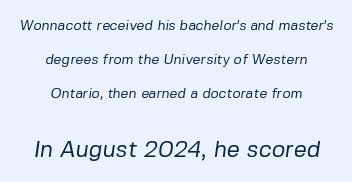
Honestly, there is no underline to notice here at all. No heavy texture on the line: the type isn't bold. The second block has been scaled up relative to the first. Characters follow at the spacing the type designer built in.
